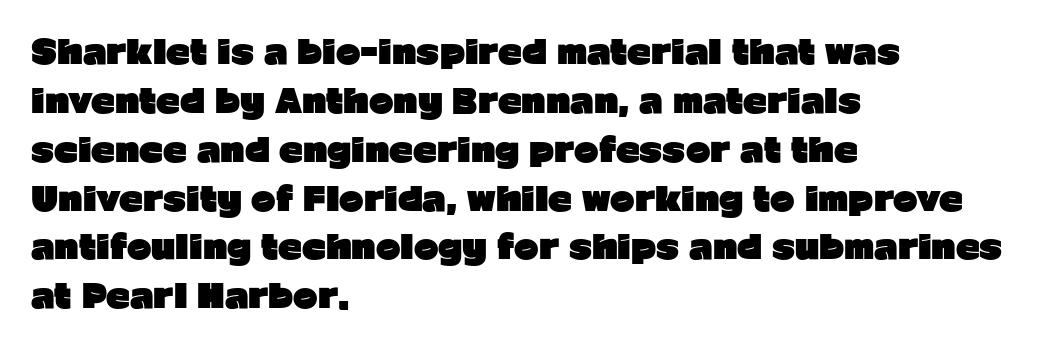
{"serif": "no", "italic": "no", "bold": "yes", "weight": "heavy", "width": "normal", "stroke_contrast": "low", "x_height": "medium", "monospaced": "no", "underline": "no", "align": "left", "line_spacing": "normal", "line_spacing_ratio": 1.48, "letter_spacing": "normal", "letter_spacing_em": 0.0, "glyph_px": 33}
